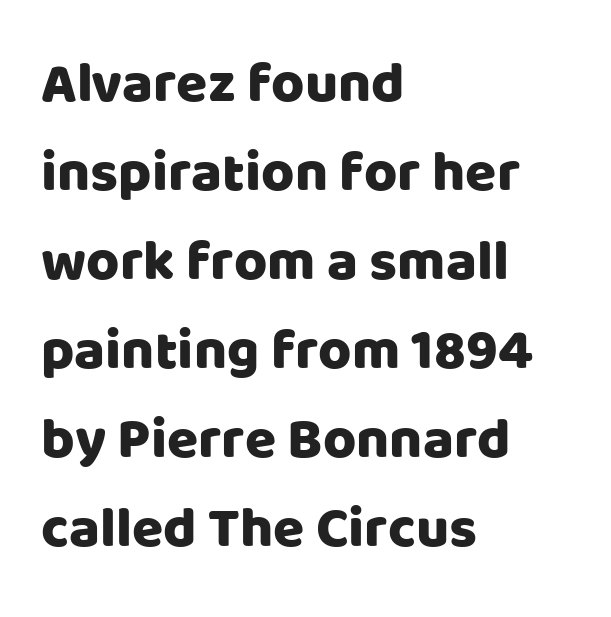
Q: Is the text italic (slanted)? A: No, it is upright.
Q: Is the typeface a serif or a sans-serif typeface? A: Sans-serif.
Q: Is the text underlined? A: No.
Q: How is the paragraph aligned? A: Left-aligned.
Q: Is the spacing between letters normal or unusually wide? A: Normal.
Q: Is the spacing between lines tight, normal or loose? A: Normal.
Q: Width (condensed, normal, or wide)? A: Normal.
Q: Stroke contrast? A: Low.
Q: x-height? A: Large.
Q: Monospaced? A: No.
